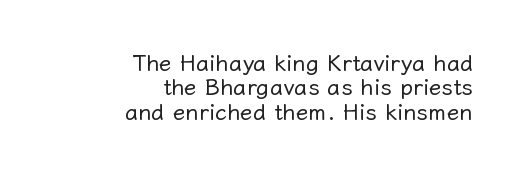
{"italic": "no", "bold": "no", "underline": "no", "align": "right", "line_spacing": "tight", "line_spacing_ratio": 1.06, "letter_spacing": "normal", "letter_spacing_em": 0.0, "glyph_px": 23}
